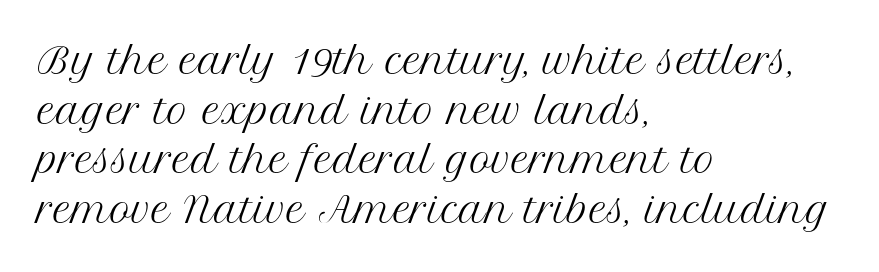
{"serif": "yes", "bold": "no", "weight": "regular", "width": "normal", "stroke_contrast": "medium", "x_height": "medium", "monospaced": "no", "underline": "no", "align": "left", "line_spacing": "normal", "line_spacing_ratio": 1.38, "letter_spacing": "normal", "letter_spacing_em": 0.0, "glyph_px": 36}
